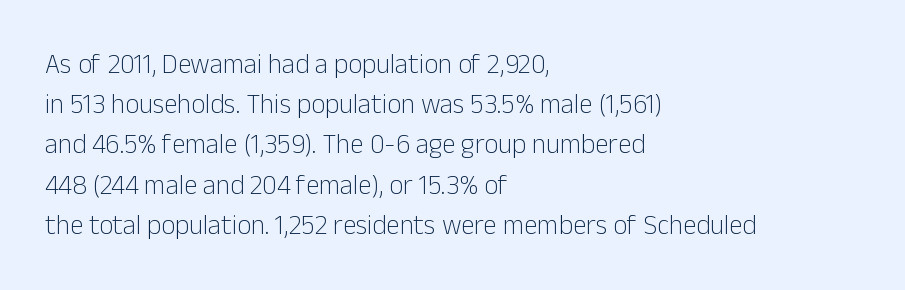
The paragraph shown leans on its left margin. Has an underline been added? It has not. The font's upright variant was chosen for this text. The cut favours lightness, reaching ordinary text weight at its darkest.
